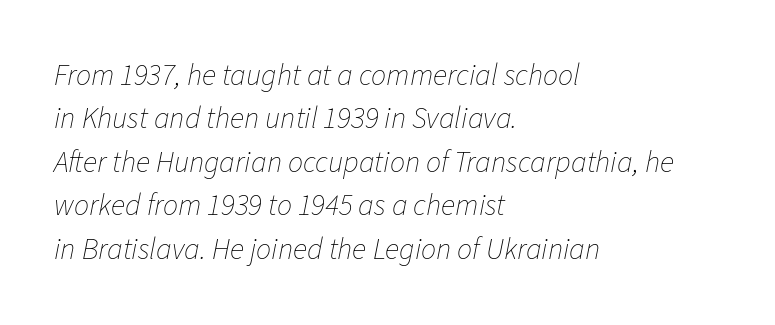
{"italic": "yes", "lean": "right", "slant_degrees": 11, "bold": "no", "weight": "thin", "width": "normal", "stroke_contrast": "low", "x_height": "medium", "monospaced": "no", "underline": "no", "align": "left", "line_spacing": "normal", "line_spacing_ratio": 1.45, "letter_spacing": "normal", "letter_spacing_em": 0.0, "glyph_px": 30}
